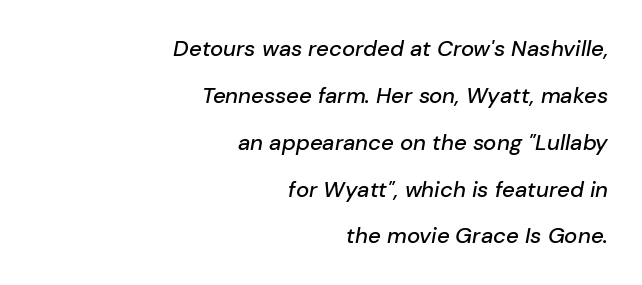
Summary of vertical rhythm: relaxed, with wide interline spacing. Spacing between characters is what you'd get straight out of the box. Every character sits at an angle, as italics do. The typesetter chose a ragged-left arrangement here.
